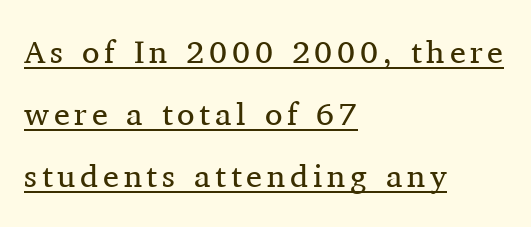
Q: Is the text bold? A: No.
Q: Is the text italic (slanted)? A: No, it is upright.
Q: Is the typeface a serif or a sans-serif typeface? A: Serif.
Q: Is the text underlined? A: Yes.
Q: How is the paragraph aligned? A: Left-aligned.
Q: Is the spacing between lines tight, normal or loose? A: Loose.
Q: Width (condensed, normal, or wide)? A: Normal.
Q: Stroke contrast? A: Medium.
Q: x-height? A: Medium.
Q: Monospaced? A: No.
